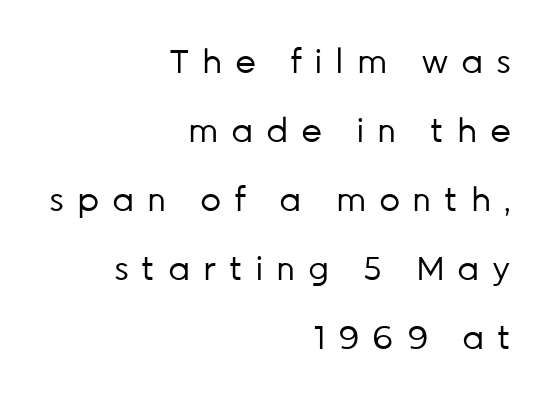
The image shows 33 px regular-weight sans-serif type, upright; set right-aligned, loose line spacing (2.09x), unusually wide letter spacing (+0.38 em), not underlined; low stroke contrast and a medium x-height.
